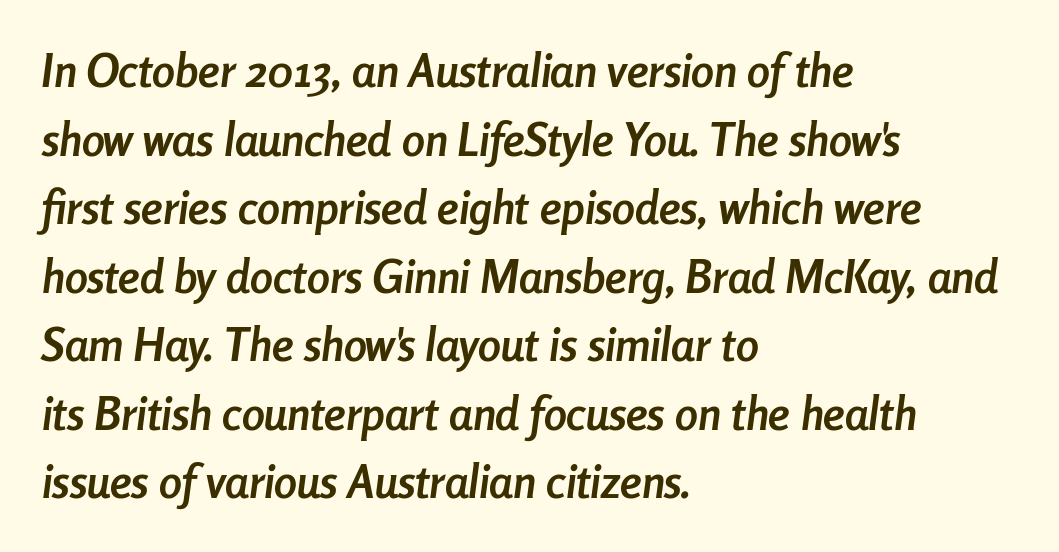
The image shows 46 px semibold, condensed type, italic (leaning right); set left-aligned, normal line spacing (1.49x), normal letter spacing, not underlined; low stroke contrast and a medium x-height.
